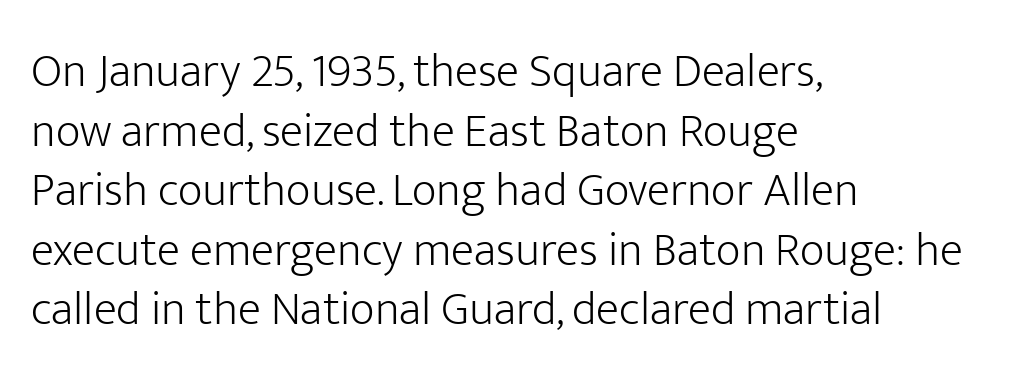
Q: Is the text bold? A: No.
Q: Is the text italic (slanted)? A: No, it is upright.
Q: Is the typeface a serif or a sans-serif typeface? A: Sans-serif.
Q: Is the text underlined? A: No.
Q: How is the paragraph aligned? A: Left-aligned.
Q: Is the spacing between letters normal or unusually wide? A: Normal.
Q: Width (condensed, normal, or wide)? A: Normal.
Q: Stroke contrast? A: Low.
Q: x-height? A: Medium.
Q: Monospaced? A: No.
